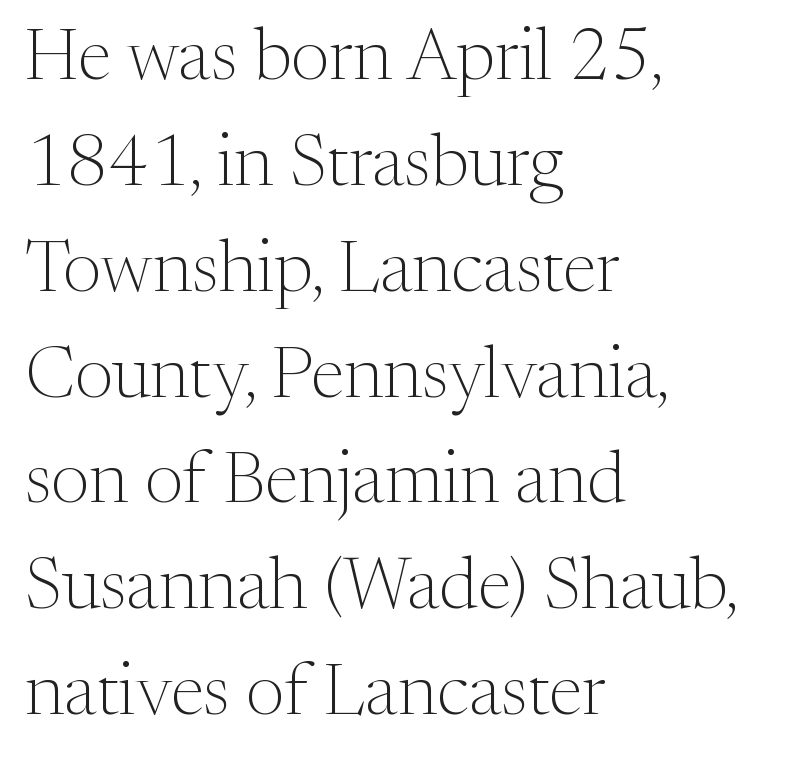
Casual observation: everything's shoved over to the left. You could not count columns in this text — the font is proportionally spaced. Underline: absent. Unlike a clean sans, this face finishes its strokes with serifs. Stem width sits at or under what a default text font uses. This sample keeps an unexceptional amount of space between lines.
